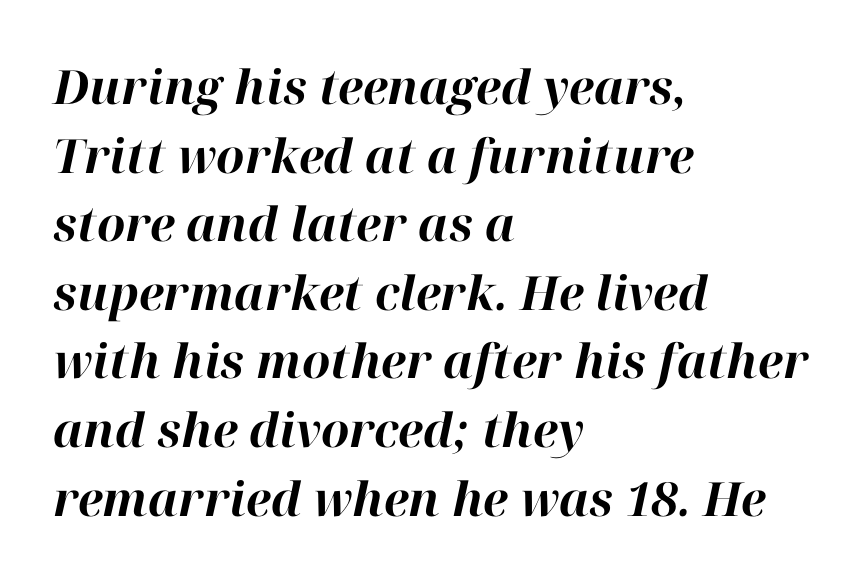
Q: Is the text bold? A: Yes.
Q: Is the text italic (slanted)? A: Yes, it leans right by about 12 degrees.
Q: Is the text underlined? A: No.
Q: How is the paragraph aligned? A: Left-aligned.
Q: Is the spacing between letters normal or unusually wide? A: Normal.
Q: Is the spacing between lines tight, normal or loose? A: Normal.
Q: Width (condensed, normal, or wide)? A: Normal.
Q: Stroke contrast? A: High.
Q: x-height? A: Medium.
Q: Monospaced? A: No.
